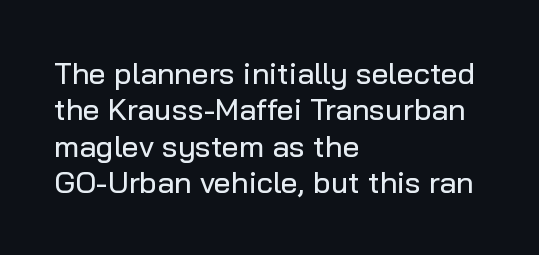
The image shows 30 px sans-serif type, upright; set left-aligned, line spacing 1.21x, normal letter spacing, not underlined; low stroke contrast and a medium x-height.
